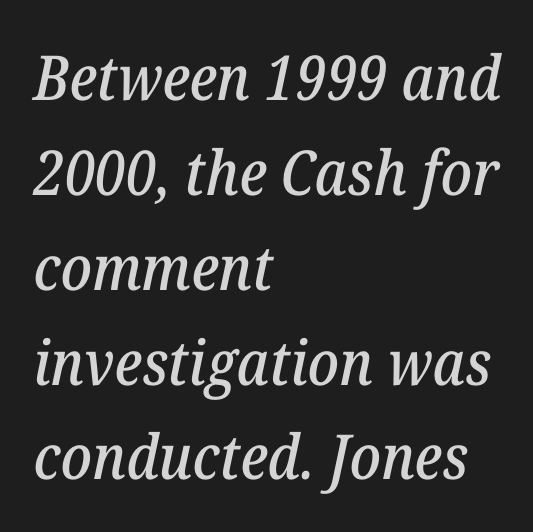
Q: Is the text italic (slanted)? A: Yes, it leans right by about 12 degrees.
Q: Is the typeface a serif or a sans-serif typeface? A: Serif.
Q: Is the text underlined? A: No.
Q: How is the paragraph aligned? A: Left-aligned.
Q: Is the spacing between letters normal or unusually wide? A: Normal.
Q: Is the spacing between lines tight, normal or loose? A: Normal.
Q: Width (condensed, normal, or wide)? A: Normal.
Q: Stroke contrast? A: Low.
Q: x-height? A: Medium.
Q: Monospaced? A: No.
